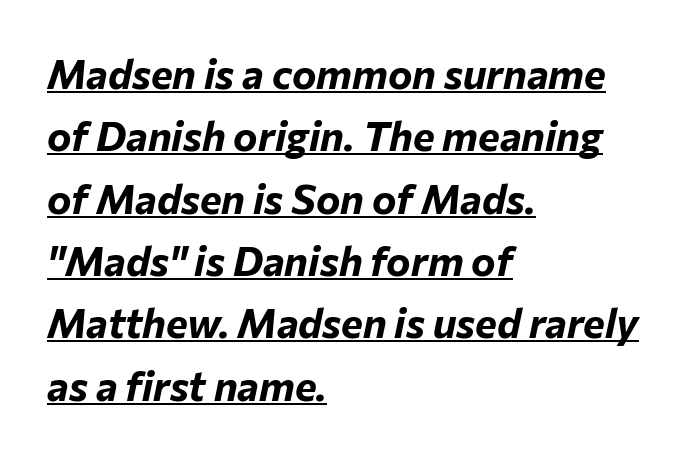
The image shows 41 px bold type, italic (leaning right); set left-aligned, normal line spacing (1.52x), normal letter spacing, underlined; low stroke contrast and a medium x-height.
